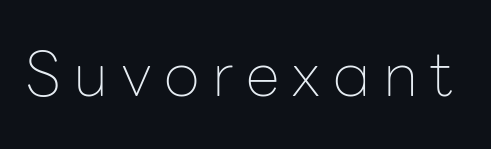
Q: Is the text bold? A: No.
Q: Is the text italic (slanted)? A: No, it is upright.
Q: Is the typeface a serif or a sans-serif typeface? A: Sans-serif.
Q: Is the text underlined? A: No.
Q: Is the spacing between letters normal or unusually wide? A: Unusually wide.
Q: Width (condensed, normal, or wide)? A: Normal.
Q: Stroke contrast? A: Low.
Q: x-height? A: Medium.
Q: Monospaced? A: No.
